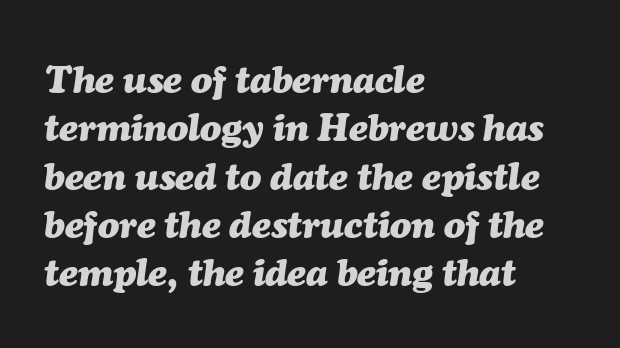
Q: Is the text bold? A: Yes.
Q: Is the text italic (slanted)? A: Yes, it leans right by about 7 degrees.
Q: Is the text underlined? A: No.
Q: How is the paragraph aligned? A: Left-aligned.
Q: Is the spacing between letters normal or unusually wide? A: Normal.
Q: Width (condensed, normal, or wide)? A: Normal.
Q: Stroke contrast? A: Medium.
Q: x-height? A: Medium.
Q: Monospaced? A: No.
